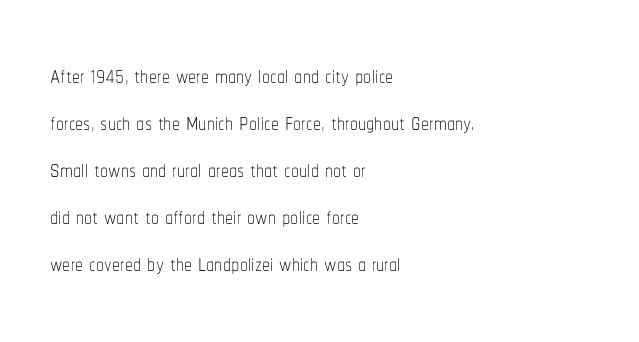
{"italic": "no", "bold": "no", "weight": "thin", "width": "condensed", "stroke_contrast": "low", "x_height": "medium", "monospaced": "no", "underline": "no", "align": "left", "line_spacing": "normal", "line_spacing_ratio": 1.47, "letter_spacing": "normal", "letter_spacing_em": 0.0, "glyph_px": 32}
